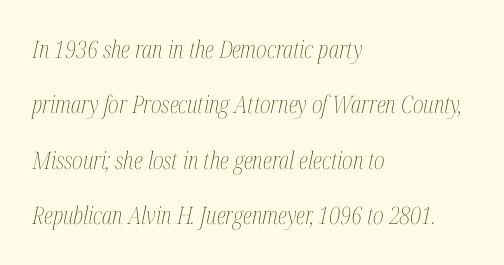
The rendering anchors every line to the left-hand side. What's the leading like? Stretched, with rows far apart. In terms of letterspacing, this is plain default setting. Only glyphs here, with clear space below each row. Does the lettering tilt? It does — this is italic. No extra ink here — the face is not bold.
